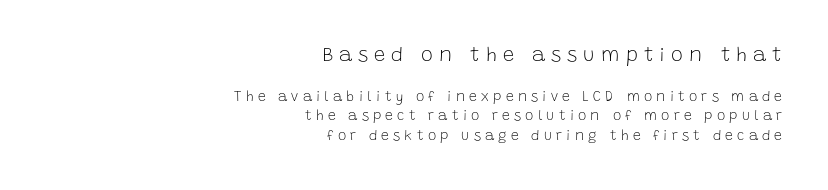
Leftover space on each line is placed entirely before the opening word. Rule under the text: the space is simply empty. If you squint, the top block still reads clearly — it's the larger of the two. Stems here are at most as thick as an everyday book face. The type sits square on the baseline with zero lean.
